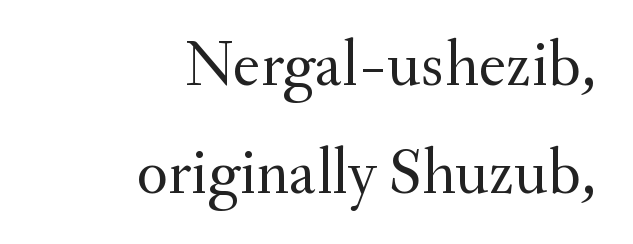
The image shows 65 px regular-weight serif type, upright; set right-aligned, normal line spacing (1.66x), normal letter spacing, not underlined; medium stroke contrast and a small x-height.
